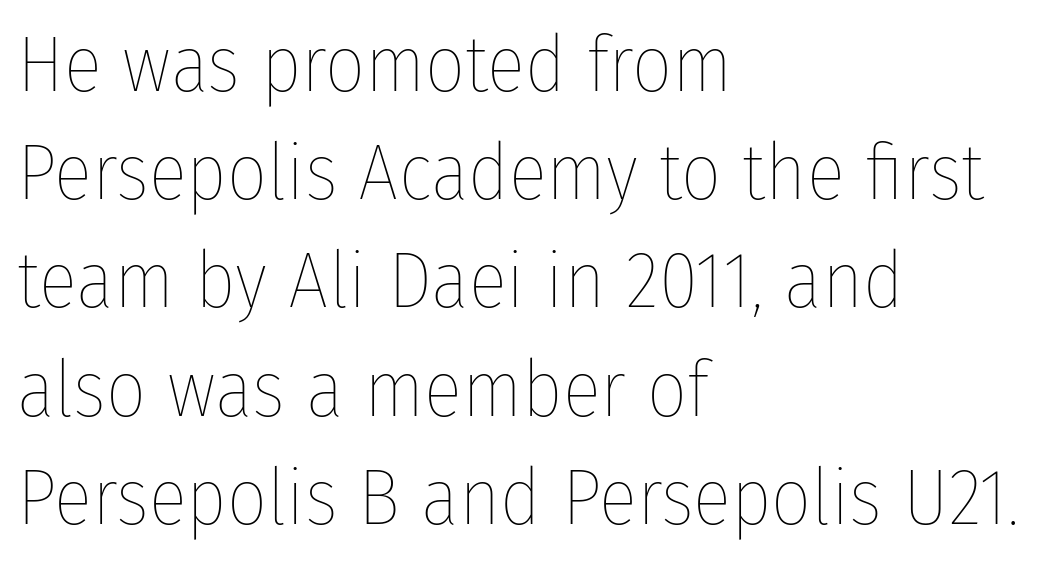
What's the leading like? Ordinary, nothing unusual. In terms of posture, this sample is upright. Proportional: the letters do not fall into vertical columns. Letters rest on an invisible, unmarked baseline. These lines keep a tight, regular rhythm from letter to letter. Reading down the block, your eye returns to a fixed left position each line.
